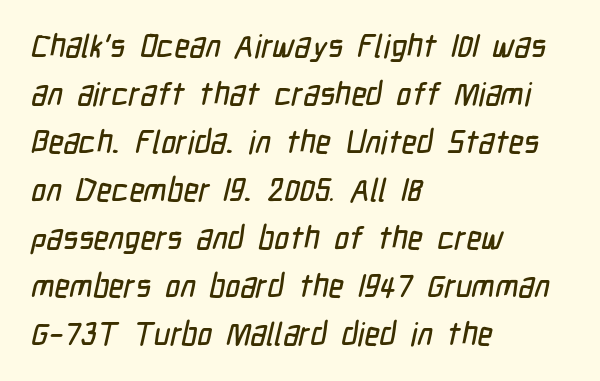
Q: Is the typeface a serif or a sans-serif typeface? A: Sans-serif.
Q: Is the text underlined? A: No.
Q: How is the paragraph aligned? A: Left-aligned.
Q: Is the spacing between letters normal or unusually wide? A: Normal.
Q: Is the spacing between lines tight, normal or loose? A: Normal.
Q: Width (condensed, normal, or wide)? A: Condensed.
Q: Stroke contrast? A: Low.
Q: x-height? A: Medium.
Q: Monospaced? A: No.
